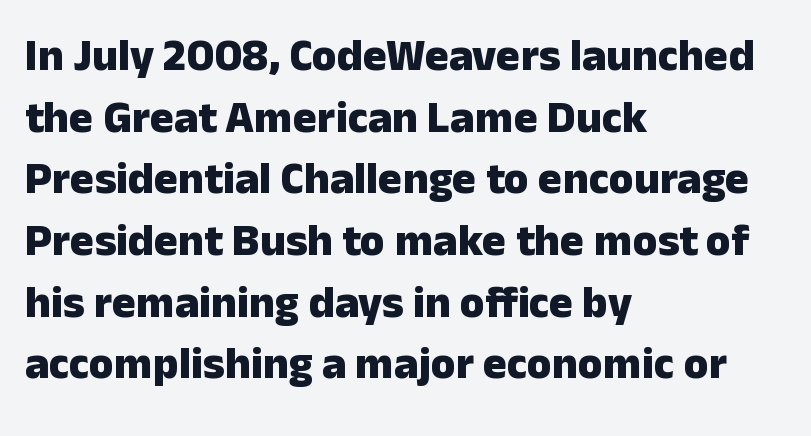
{"serif": "no", "italic": "no", "bold": "yes", "weight": "heavy", "width": "normal", "stroke_contrast": "low", "x_height": "medium", "monospaced": "no", "underline": "no", "align": "left", "line_spacing": "normal", "line_spacing_ratio": 1.37, "letter_spacing": "normal", "letter_spacing_em": 0.0, "glyph_px": 45}
